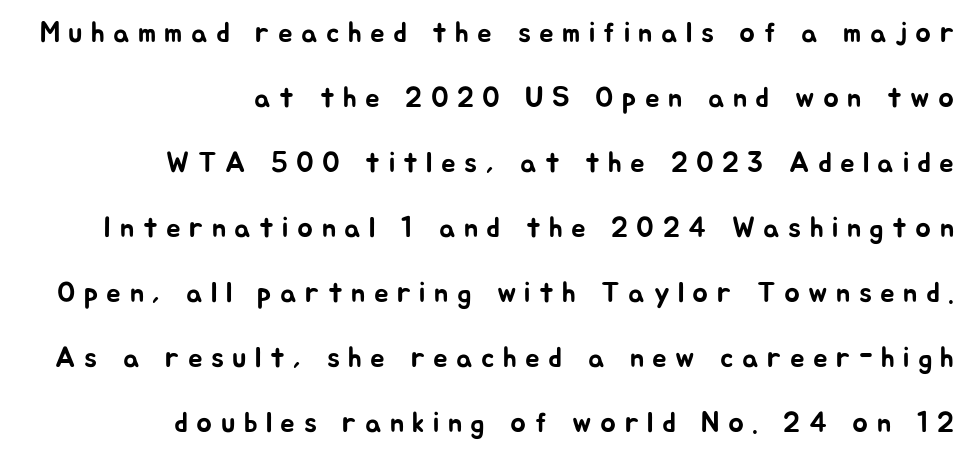
Upright lettering throughout. This rendering uses right alignment, leaving the left contour irregular. These lines are rendered in a variable-pitch font. Each new line begins a long way beneath the previous one. Look at the tracking — it's clearly loosened, letters drifting apart.
